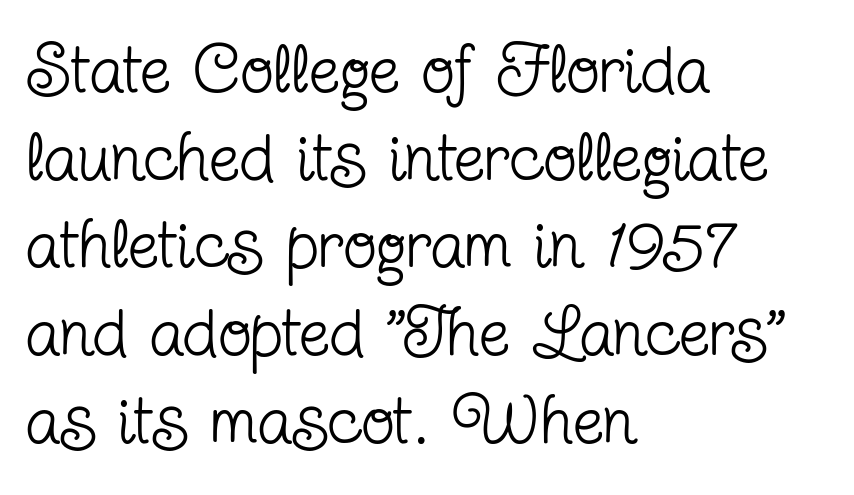
Little horizontal feet cap the strokes, marking this as serif type. Here the designer chose a conventional face with non-uniform glyph widths. Whoever set this chose a conventional vertical rhythm. Casual observation: everything's shoved over to the left. The cut favours lightness, reaching ordinary text weight at its darkest.
